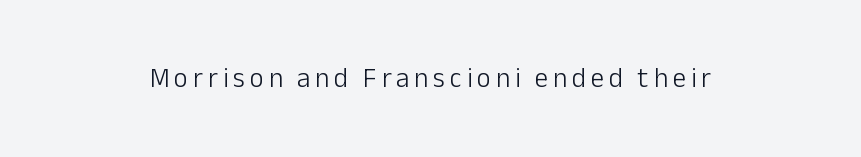
The image shows 27 px text type, upright; set centered, not underlined.
